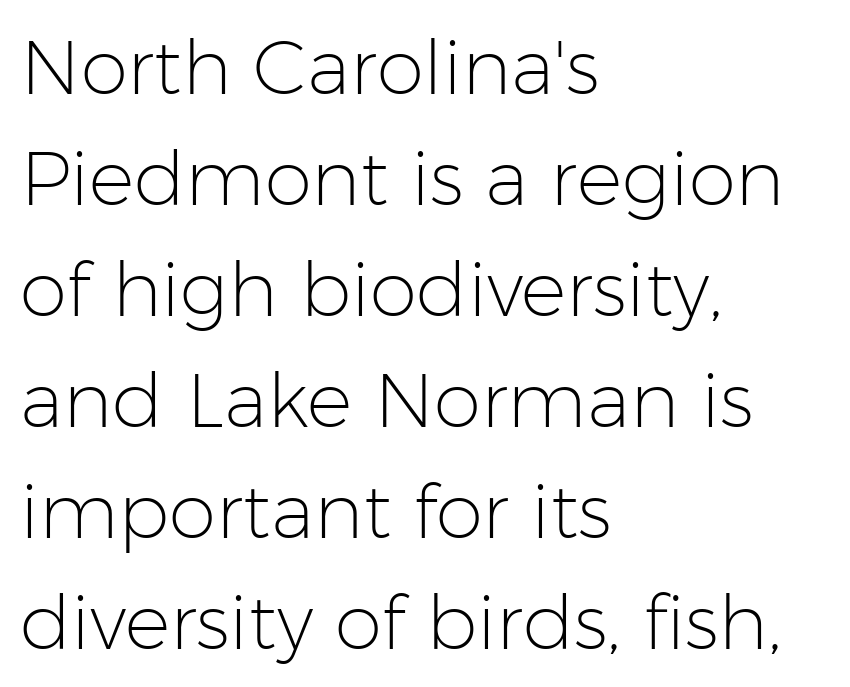
The image shows 76 px light sans-serif type, upright; set left-aligned, normal line spacing (1.46x), normal letter spacing, not underlined; low stroke contrast and a medium x-height.
